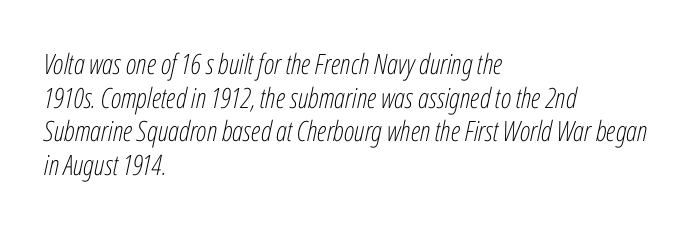
{"italic": "yes", "lean": "right", "slant_degrees": 12, "bold": "no", "weight": "light", "width": "condensed", "stroke_contrast": "low", "x_height": "medium", "monospaced": "no", "underline": "no", "align": "left", "line_spacing_ratio": 1.2, "letter_spacing": "normal", "letter_spacing_em": 0.0, "glyph_px": 28}
